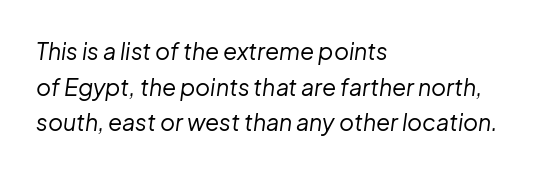
The image shows 23 px text type, italic (leaning right); set left-aligned, normal line spacing (1.55x), normal letter spacing, not underlined.
